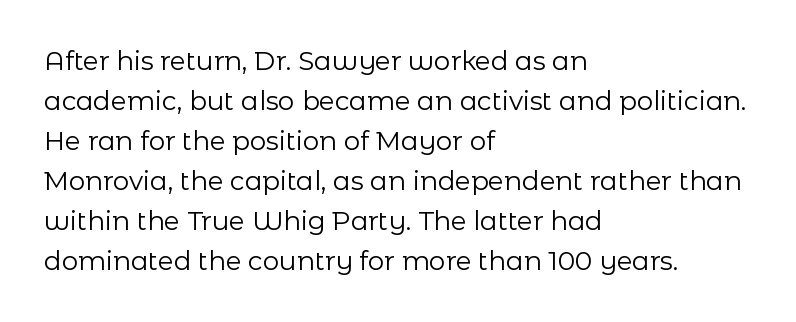
Q: Is the text bold? A: No.
Q: Is the text italic (slanted)? A: No, it is upright.
Q: Is the text underlined? A: No.
Q: How is the paragraph aligned? A: Left-aligned.
Q: Is the spacing between letters normal or unusually wide? A: Normal.
Q: Is the spacing between lines tight, normal or loose? A: Normal.
